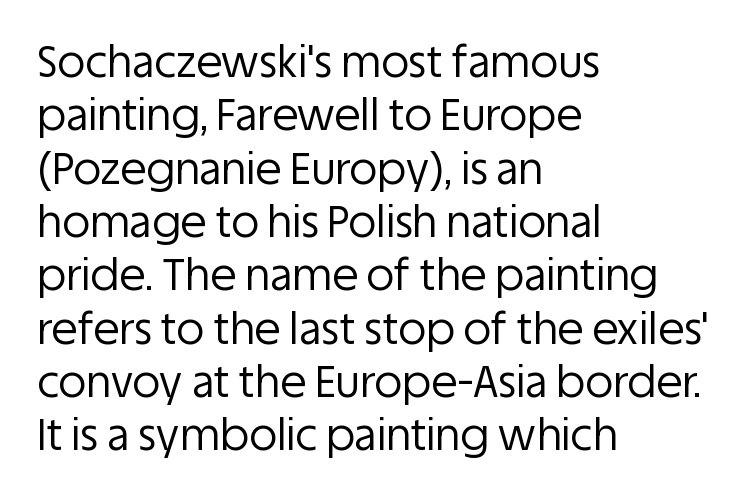
The image shows 43 px regular-weight sans-serif type, upright; set left-aligned, line spacing 1.24x, normal letter spacing, not underlined; low stroke contrast and a large x-height.
